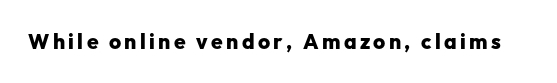
Q: Is the text bold? A: Yes.
Q: Is the text italic (slanted)? A: No, it is upright.
Q: Is the text underlined? A: No.
